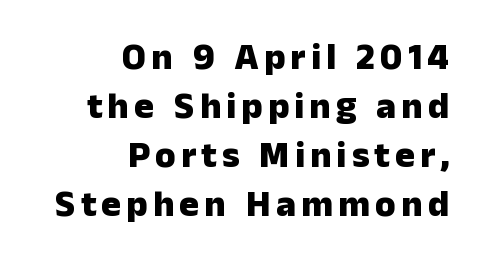
The gap between lines stays unmarked. The paragraph shown leans on its right margin. When letters stand straight like this, we call the style roman or upright. Heft: maximum for text — a bold.
